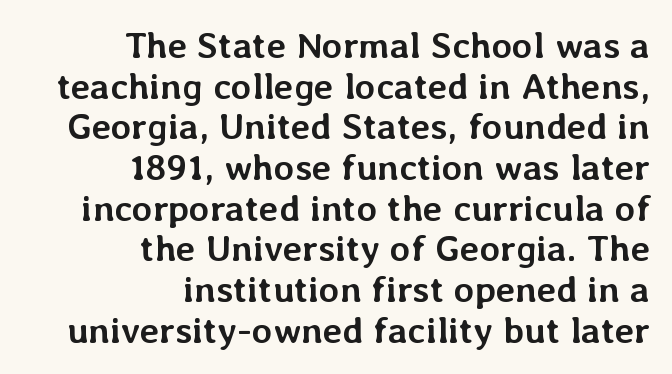
{"italic": "no", "bold": "yes", "weight": "semibold", "width": "normal", "stroke_contrast": "low", "x_height": "medium", "monospaced": "no", "underline": "no", "align": "right", "line_spacing": "tight", "line_spacing_ratio": 1.1, "letter_spacing": "normal", "letter_spacing_em": 0.0, "glyph_px": 37}
